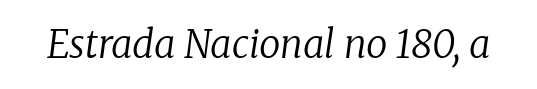
{"serif": "yes", "italic": "yes", "lean": "right", "slant_degrees": 8, "bold": "no", "weight": "regular", "width": "normal", "stroke_contrast": "low", "x_height": "medium", "monospaced": "no", "underline": "no", "letter_spacing": "normal", "letter_spacing_em": 0.0, "glyph_px": 38}
